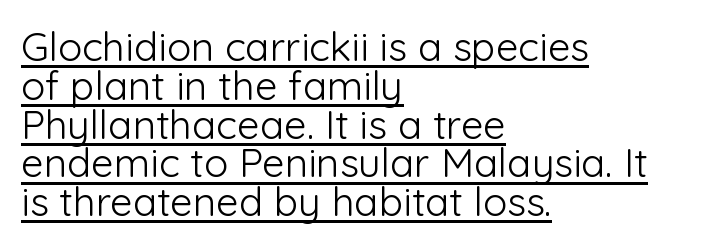
{"serif": "no", "italic": "no", "bold": "no", "weight": "light", "width": "normal", "stroke_contrast": "low", "x_height": "medium", "monospaced": "no", "underline": "yes", "align": "left", "line_spacing": "tight", "line_spacing_ratio": 0.97, "letter_spacing": "normal", "letter_spacing_em": 0.0, "glyph_px": 40}
